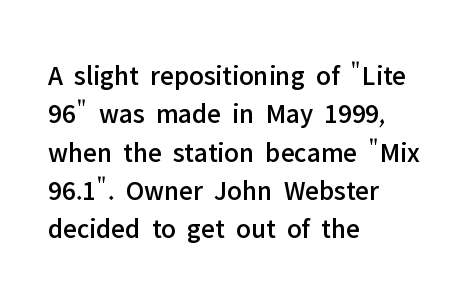
Each letter keeps its own natural width here, so spacing adapts to shape. Just letters on the line, the space beneath them empty. Reading down the column, the eye jumps a familiar distance to each next line. What stands out about the letter spacing? Nothing — it is the standard amount.
